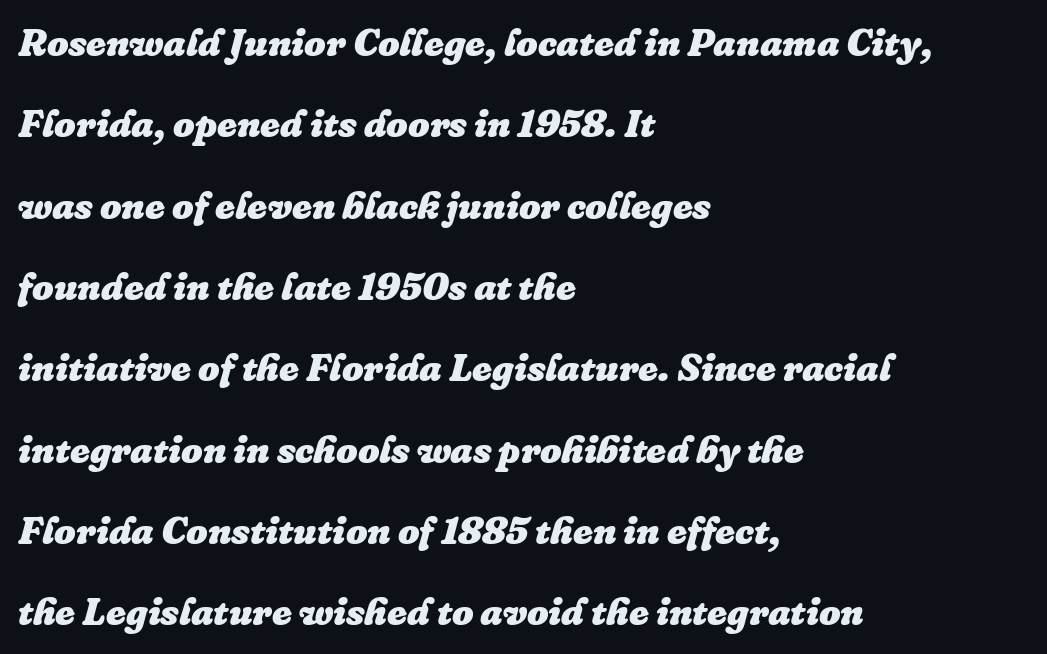
Character widths vary here, with narrow letters taking less room than wide ones. Looking at the ascenders, they clearly lean. Layout note: lines flush left. On the weight axis this lands at bold, roughly 700. Whoever set this chose breathing room over compactness in the vertical rhythm.
